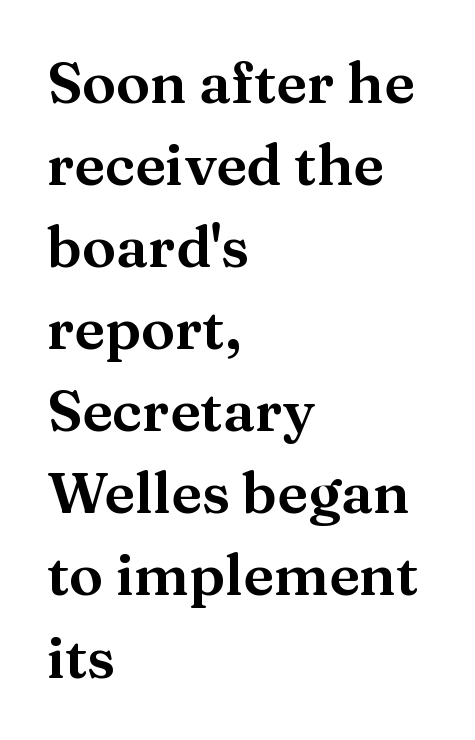
Q: Is the text italic (slanted)? A: No, it is upright.
Q: Is the typeface a serif or a sans-serif typeface? A: Serif.
Q: Is the text underlined? A: No.
Q: How is the paragraph aligned? A: Left-aligned.
Q: Is the spacing between letters normal or unusually wide? A: Normal.
Q: Is the spacing between lines tight, normal or loose? A: Normal.
Q: Width (condensed, normal, or wide)? A: Wide.
Q: Stroke contrast? A: Medium.
Q: x-height? A: Medium.
Q: Monospaced? A: No.
